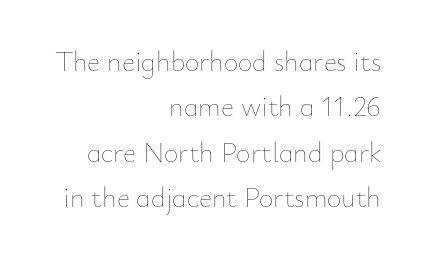
The image shows 28 px thin type, upright; set right-aligned, normal line spacing (1.62x), normal letter spacing, not underlined; low stroke contrast and a small x-height.
